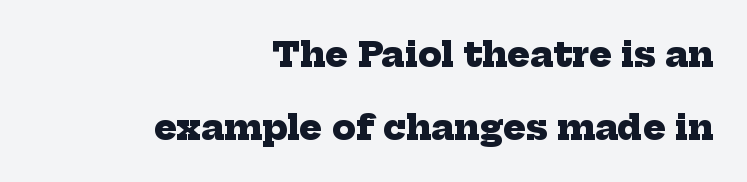
{"serif": "yes", "bold": "yes", "weight": "heavy", "width": "normal", "stroke_contrast": "low", "x_height": "medium", "monospaced": "no", "underline": "no", "align": "right", "line_spacing": "loose", "line_spacing_ratio": 2.14, "letter_spacing": "normal", "letter_spacing_em": 0.0, "glyph_px": 34}
